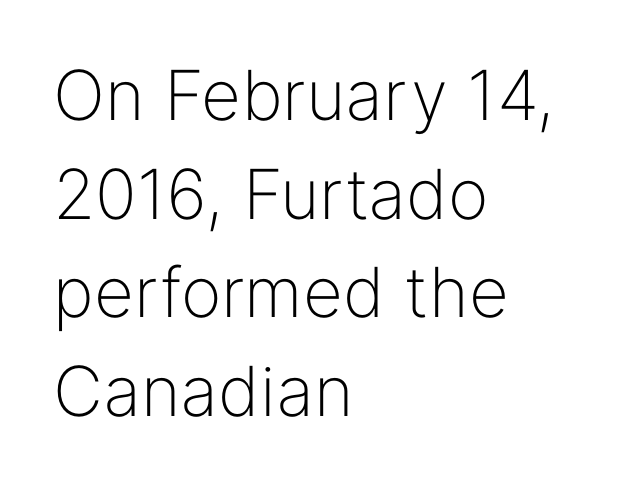
The image shows 69 px light sans-serif type, upright; set left-aligned, normal line spacing (1.43x), normal letter spacing, not underlined; low stroke contrast and a medium x-height.
